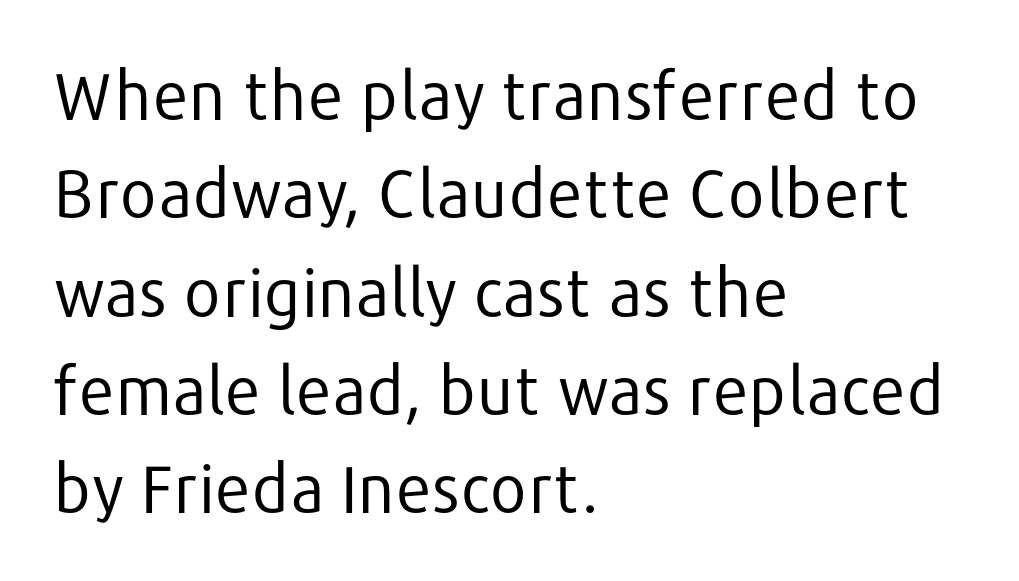
Q: Is the text bold? A: No.
Q: Is the text italic (slanted)? A: No, it is upright.
Q: Is the typeface a serif or a sans-serif typeface? A: Sans-serif.
Q: Is the text underlined? A: No.
Q: How is the paragraph aligned? A: Left-aligned.
Q: Is the spacing between letters normal or unusually wide? A: Normal.
Q: Is the spacing between lines tight, normal or loose? A: Normal.
Q: Width (condensed, normal, or wide)? A: Normal.
Q: Stroke contrast? A: Low.
Q: x-height? A: Medium.
Q: Monospaced? A: No.
